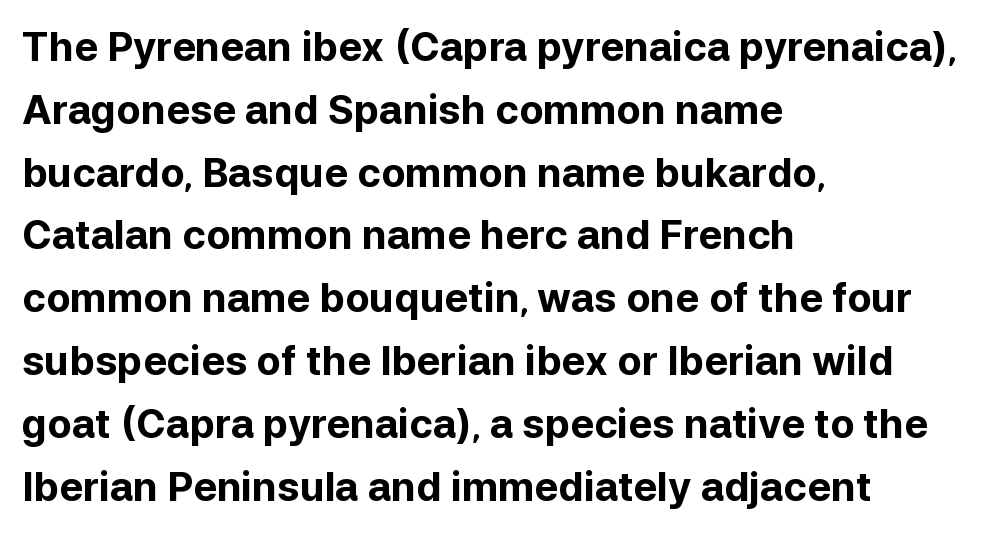
The image shows 40 px bold sans-serif type, upright; set left-aligned, normal line spacing (1.57x), normal letter spacing, not underlined; low stroke contrast and a medium x-height.
